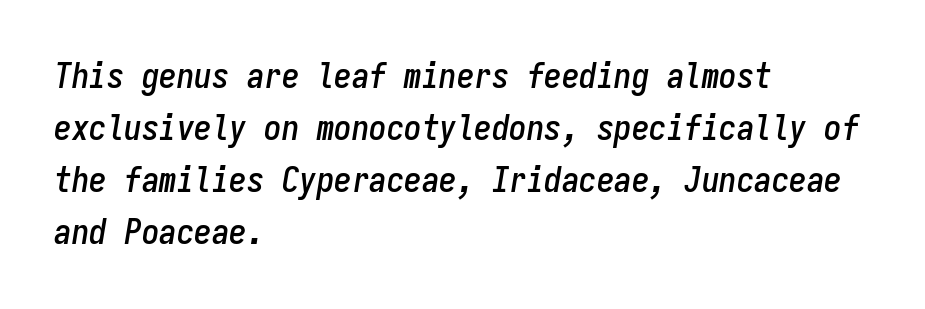
Students, observe: this is what conventionally led text looks like. Teacher's note: observe the even left margin — that is flush-left alignment. The tracking reads as untouched default to a designer's eye. Fixed-width glyphs throughout — classic coding-font behaviour. Yep, that's italic — everything's leaning.
